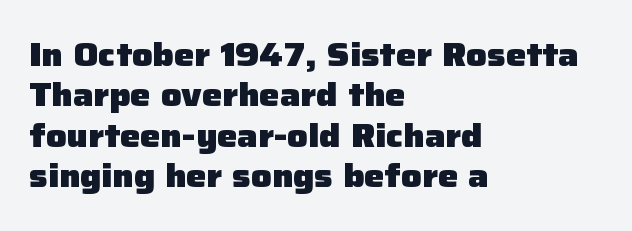
Q: Is the text bold? A: Yes.
Q: Is the text italic (slanted)? A: No, it is upright.
Q: Is the typeface a serif or a sans-serif typeface? A: Sans-serif.
Q: Is the text underlined? A: No.
Q: How is the paragraph aligned? A: Left-aligned.
Q: Is the spacing between letters normal or unusually wide? A: Normal.
Q: Is the spacing between lines tight, normal or loose? A: Normal.
Q: Width (condensed, normal, or wide)? A: Normal.
Q: Stroke contrast? A: Low.
Q: x-height? A: Medium.
Q: Monospaced? A: No.
